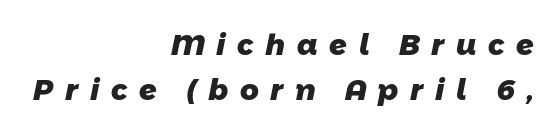
Q: Is the text bold? A: Yes.
Q: Is the typeface a serif or a sans-serif typeface? A: Sans-serif.
Q: Is the text underlined? A: No.
Q: How is the paragraph aligned? A: Right-aligned.
Q: Is the spacing between letters normal or unusually wide? A: Unusually wide.
Q: Is the spacing between lines tight, normal or loose? A: Normal.
Q: Width (condensed, normal, or wide)? A: Normal.
Q: Stroke contrast? A: Low.
Q: x-height? A: Medium.
Q: Monospaced? A: No.
